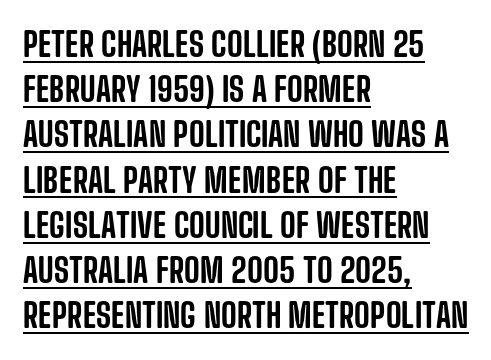
{"serif": "no", "italic": "no", "width": "condensed", "stroke_contrast": "low", "x_height": "large", "monospaced": "no", "underline": "yes", "align": "left", "line_spacing": "normal", "line_spacing_ratio": 1.33, "letter_spacing": "normal", "letter_spacing_em": 0.0, "glyph_px": 34}
